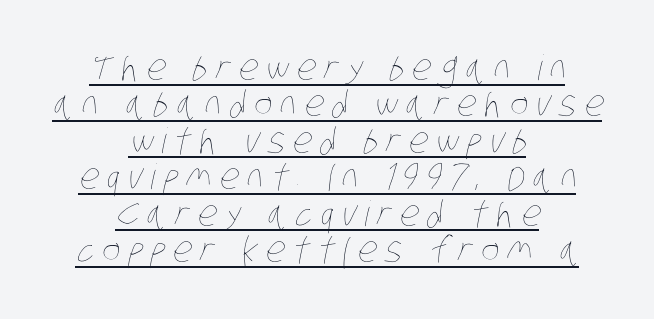
Q: Is the text bold? A: No.
Q: Is the text underlined? A: Yes.
Q: How is the paragraph aligned? A: Centered.
Q: Is the spacing between letters normal or unusually wide? A: Unusually wide.
Q: Is the spacing between lines tight, normal or loose? A: Tight.
Q: Width (condensed, normal, or wide)? A: Condensed.
Q: Stroke contrast? A: Low.
Q: x-height? A: Large.
Q: Monospaced? A: No.
